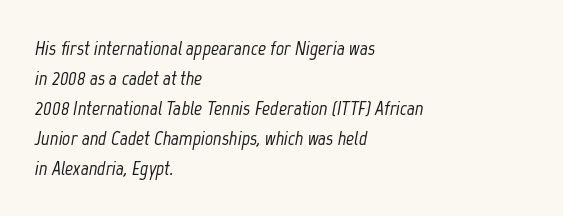
{"italic": "yes", "lean": "right", "slant_degrees": 12, "underline": "no", "align": "left", "line_spacing": "normal", "line_spacing_ratio": 1.5, "letter_spacing": "normal", "letter_spacing_em": 0.0, "glyph_px": 20}
